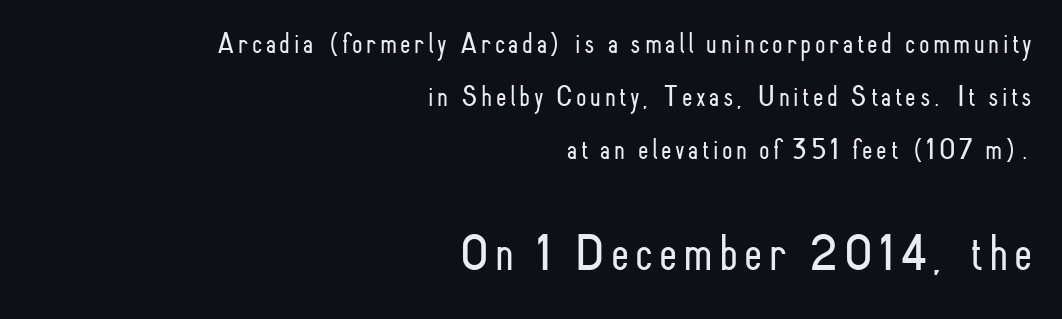
{"serif": "no", "italic": "no", "bold": "no", "weight": "light", "width": "condensed", "stroke_contrast": "low", "x_height": "small", "monospaced": "no", "underline": "no", "align": "right", "line_spacing_ratio": 1.76, "larger_block": "second", "size_ratio": 1.73, "glyph_px": 52}
